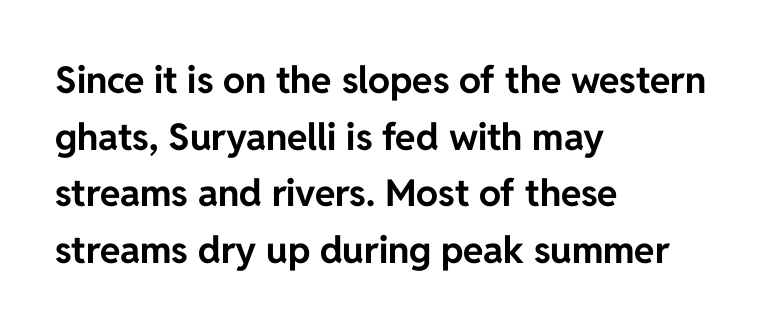
The image shows 37 px bold sans-serif type, upright; set left-aligned, normal line spacing (1.53x), normal letter spacing, not underlined; low stroke contrast and a medium x-height.
